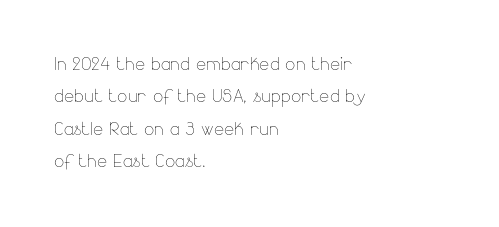
{"italic": "no", "bold": "no", "underline": "no", "align": "left", "line_spacing": "normal", "line_spacing_ratio": 1.35, "letter_spacing": "normal", "letter_spacing_em": 0.0, "glyph_px": 24}
